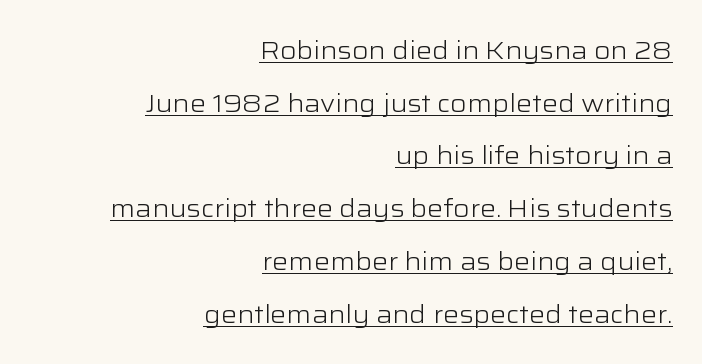
Q: Is the text bold? A: No.
Q: Is the text italic (slanted)? A: No, it is upright.
Q: Is the text underlined? A: Yes.
Q: How is the paragraph aligned? A: Right-aligned.
Q: Is the spacing between letters normal or unusually wide? A: Normal.
Q: Is the spacing between lines tight, normal or loose? A: Loose.
